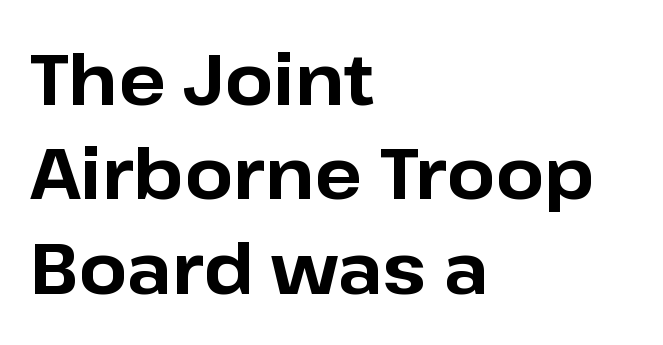
{"serif": "no", "italic": "no", "bold": "yes", "weight": "bold", "width": "normal", "stroke_contrast": "low", "x_height": "medium", "monospaced": "no", "underline": "no", "align": "left", "line_spacing": "normal", "line_spacing_ratio": 1.35, "letter_spacing": "normal", "letter_spacing_em": 0.0, "glyph_px": 70}
